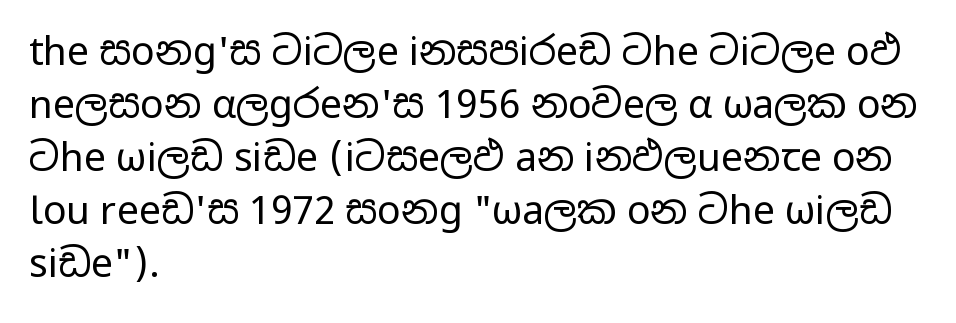
The image shows 39 px regular-weight, wide sans-serif type, upright; set left-aligned, normal line spacing (1.36x), normal letter spacing, not underlined; low stroke contrast and a medium x-height.
